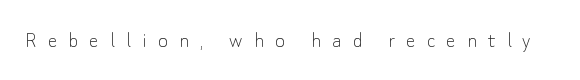
Q: Is the text bold? A: No.
Q: Is the text italic (slanted)? A: No, it is upright.
Q: Is the text underlined? A: No.
Q: Is the spacing between letters normal or unusually wide? A: Unusually wide.
